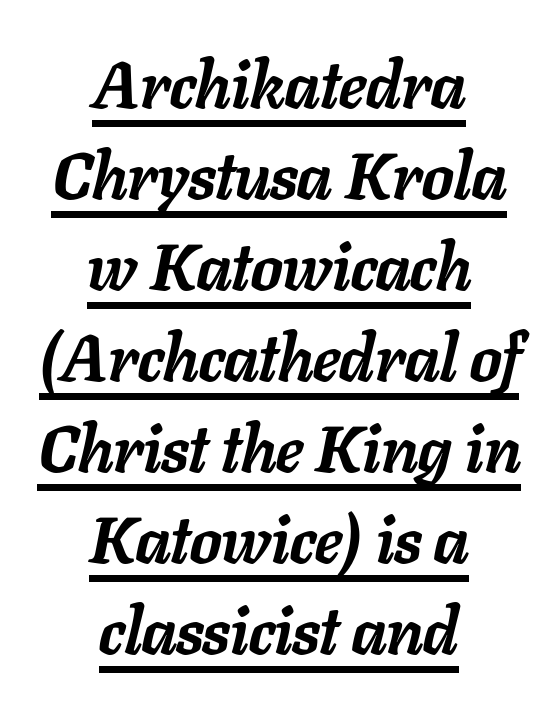
The string is rendered with underlining switched on. Compared with an ordinary text face, these strokes are far heavier — a full bold. Nothing unusual about the tracking: characters are spaced as the font intends. This block has exactly the height ordinary leading produces.
